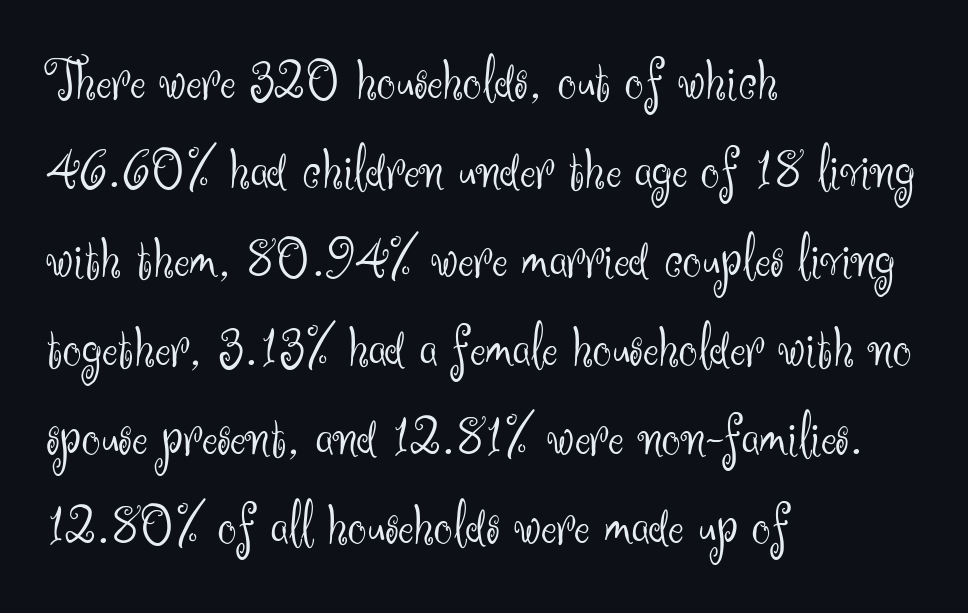
{"serif": "no", "italic": "no", "bold": "no", "weight": "light", "width": "normal", "stroke_contrast": "medium", "x_height": "small", "monospaced": "no", "underline": "no", "align": "left", "line_spacing": "normal", "line_spacing_ratio": 1.51, "letter_spacing": "normal", "letter_spacing_em": 0.0, "glyph_px": 59}
